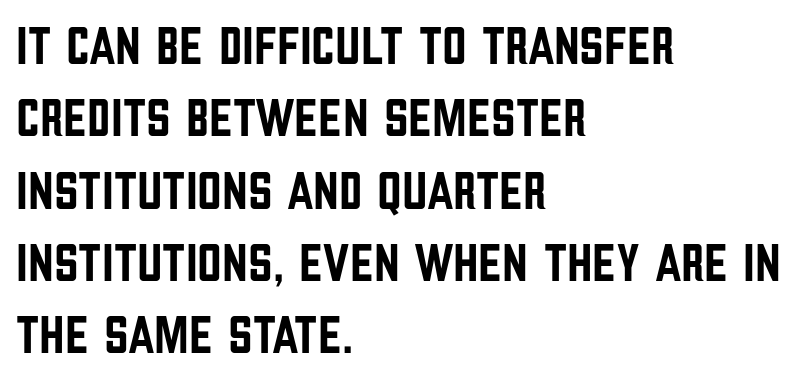
The image shows 54 px condensed sans-serif type, upright; set left-aligned, normal line spacing (1.34x), normal letter spacing, not underlined; low stroke contrast and a large x-height.
